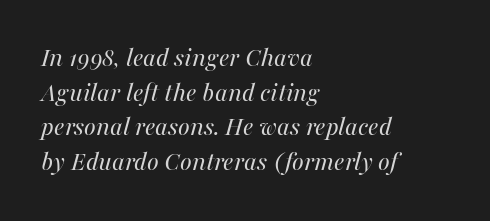
The glyphs look as if they've been sheared to an angle. You could not count columns in this text — the font is proportionally spaced. The area under the type is left untouched. The gaps between neighbouring characters are ordinary and unremarkable. Letters have the restrained weight of plain body copy at most.
